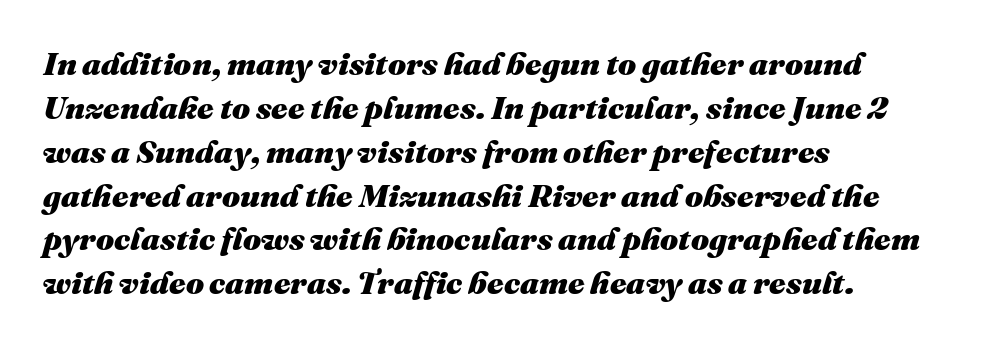
The image shows 32 px heavy type, italic (leaning right); set left-aligned, normal line spacing (1.37x), normal letter spacing, not underlined; medium stroke contrast and a medium x-height.
